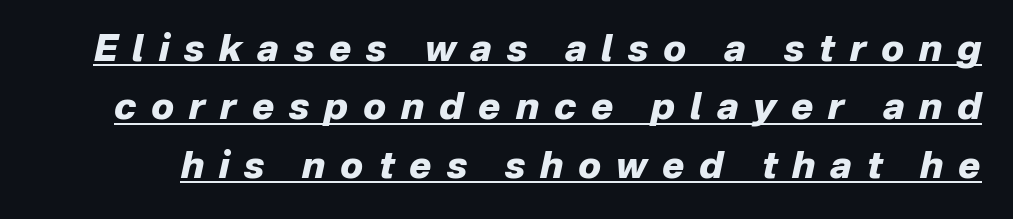
The image shows 37 px heavy type, italic (leaning right); set normal line spacing (1.58x), unusually wide letter spacing (+0.4 em), underlined; low stroke contrast and a medium x-height.
